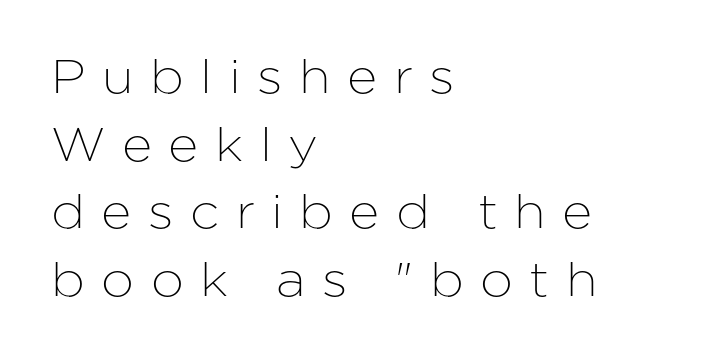
The image shows 47 px sans-serif type, upright; set left-aligned, normal line spacing (1.44x), unusually wide letter spacing (+0.35 em), not underlined; low stroke contrast and a medium x-height.
